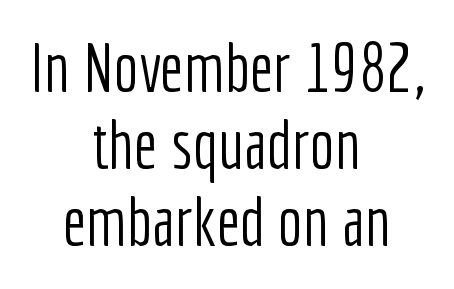
The space beneath each line is pristine and unruled. Regarding leading, the lines here are crowded together. The typography opts for an upright posture over an oblique one. The paragraph has two soft edges and a firm central axis. The strokes are not fattened; the text isn't bold. Here the designer chose a conventional face with non-uniform glyph widths.
